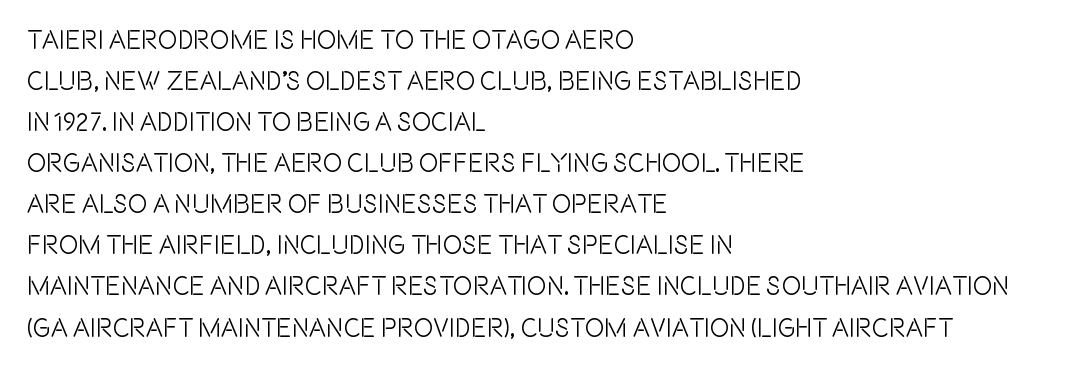
{"italic": "no", "underline": "no", "align": "left", "line_spacing": "normal", "line_spacing_ratio": 1.58, "letter_spacing": "normal", "letter_spacing_em": 0.0, "glyph_px": 26}
